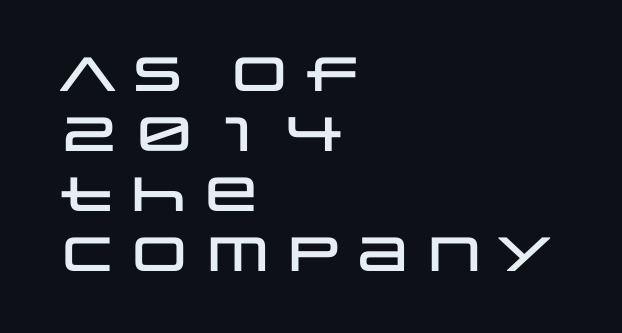
A typesetter would call this proportional, since set widths differ per character. Alignment: flush left. The face used here is a sans, in the tradition of grotesques and geometrics. Italic? Not at all — the glyphs are vertical. These lines keep a tight, regular rhythm from letter to letter.
